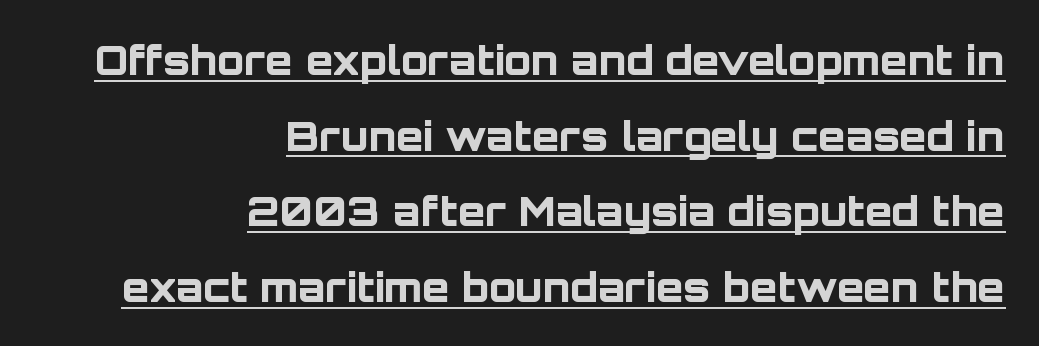
The image shows 40 px bold sans-serif type, upright; set right-aligned, line spacing 1.89x, normal letter spacing, underlined; low stroke contrast and a large x-height.
